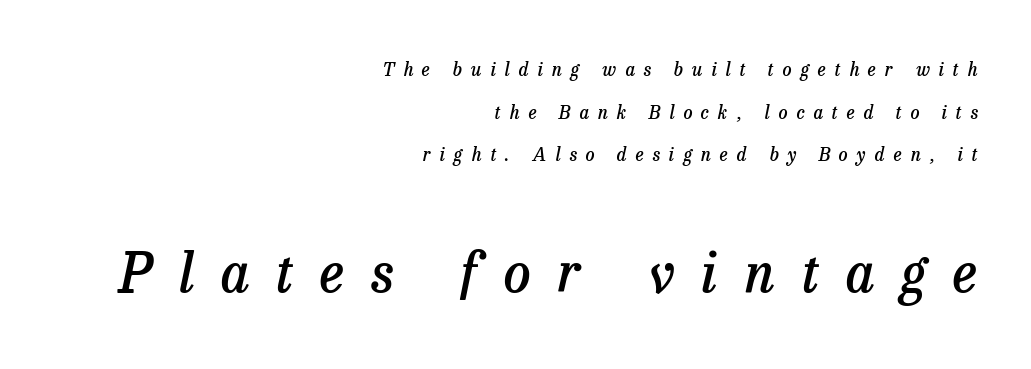
Q: Is the text bold? A: Semi-bold.
Q: Is the text italic (slanted)? A: Yes, it leans right by about 13 degrees.
Q: Is the typeface a serif or a sans-serif typeface? A: Serif.
Q: Is the text underlined? A: No.
Q: How is the paragraph aligned? A: Right-aligned.
Q: Is the spacing between letters normal or unusually wide? A: Unusually wide.
Q: Is the spacing between lines tight, normal or loose? A: Loose.
Q: Which block of text is set in a larger size, the first (top) or the second (bottom)? A: The second (bottom) one.
Q: Width (condensed, normal, or wide)? A: Normal.
Q: Stroke contrast? A: Low.
Q: x-height? A: Medium.
Q: Monospaced? A: No.
